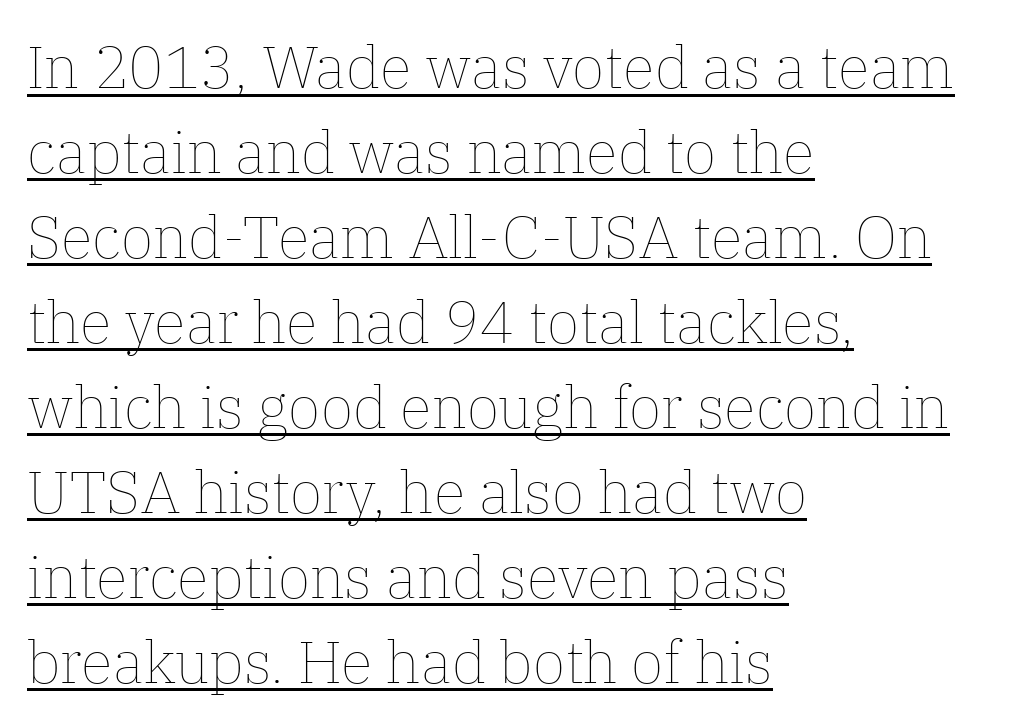
{"italic": "no", "bold": "no", "weight": "thin", "width": "normal", "stroke_contrast": "low", "x_height": "medium", "monospaced": "no", "underline": "yes", "align": "left", "line_spacing": "normal", "line_spacing_ratio": 1.44, "letter_spacing": "normal", "letter_spacing_em": 0.0, "glyph_px": 59}
